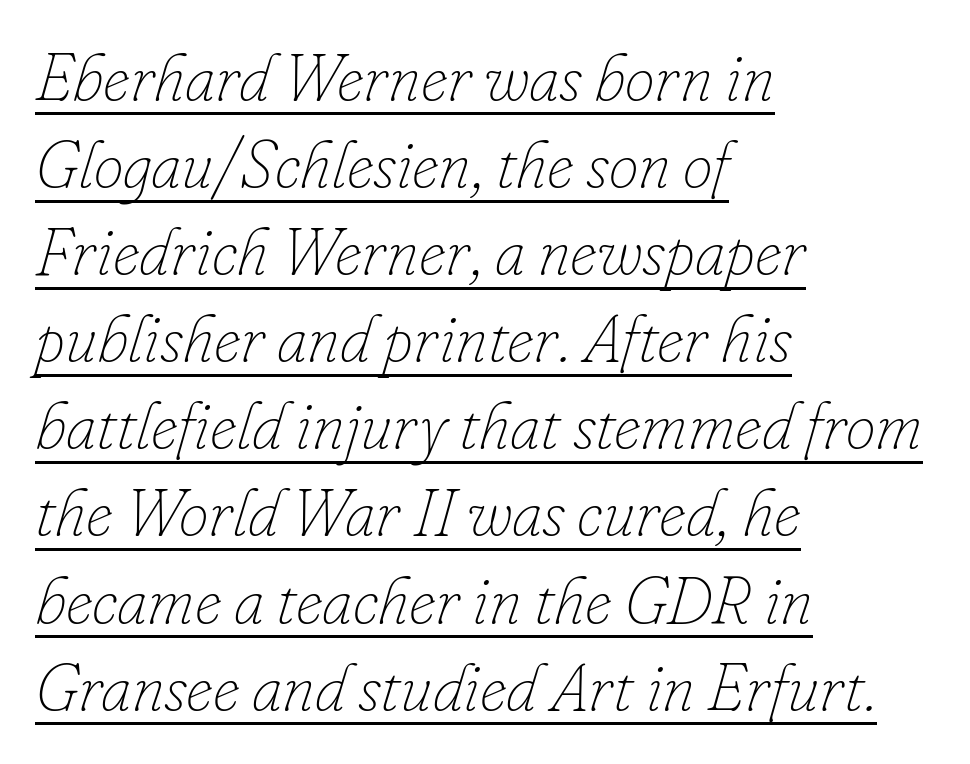
A typesetter would call this zero additional tracking. A classic flush-left, rag-right setting is used for this passage. Weight: not bold — regular or lighter. Has an underline been added? It has. A typesetter would mark this as italic.
